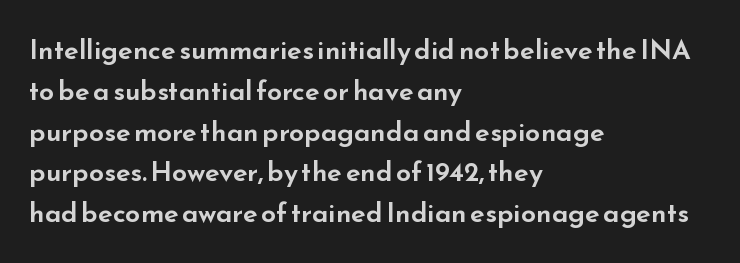
The image shows 27 px text type, upright; set left-aligned, normal line spacing (1.51x), normal letter spacing, not underlined.
